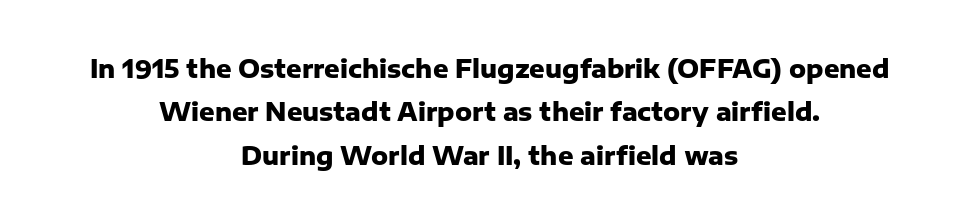
{"italic": "no", "bold": "yes", "underline": "no", "align": "center", "line_spacing_ratio": 1.81, "letter_spacing": "normal", "letter_spacing_em": 0.0, "glyph_px": 24}
